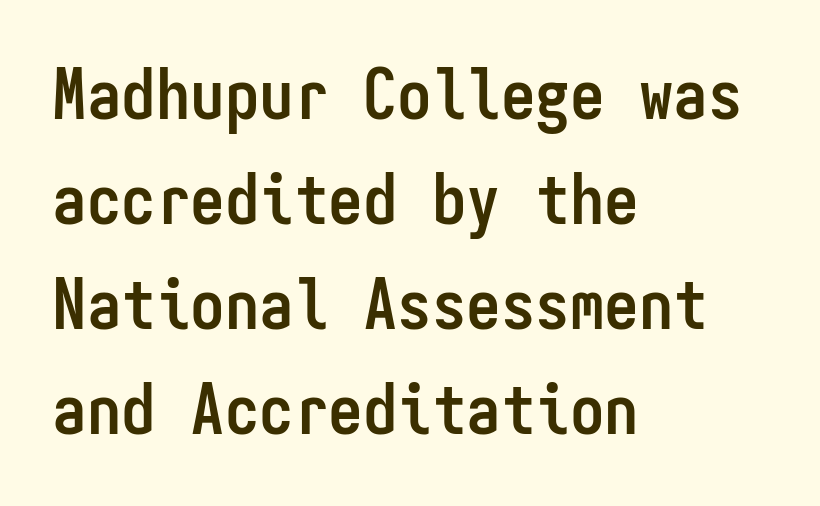
The image shows 69 px semibold, condensed sans-serif type, upright, monospaced; set left-aligned, normal line spacing (1.52x), normal letter spacing, not underlined; low stroke contrast and a medium x-height.
